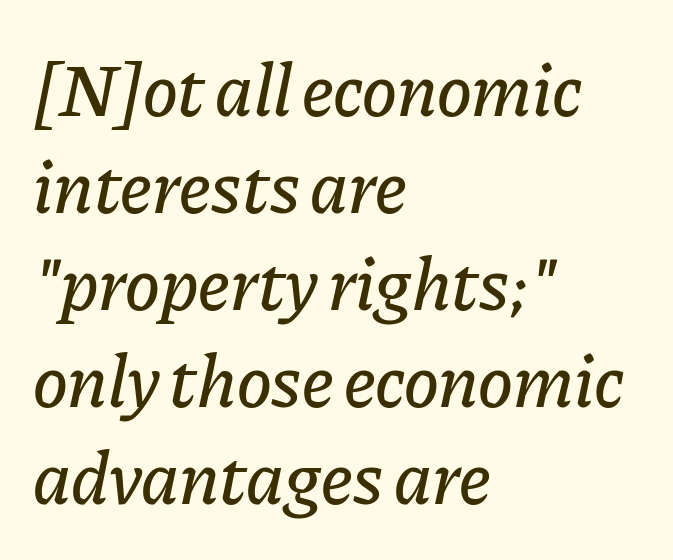
Q: Is the text italic (slanted)? A: Yes, it leans right by about 11 degrees.
Q: Is the text underlined? A: No.
Q: How is the paragraph aligned? A: Left-aligned.
Q: Is the spacing between letters normal or unusually wide? A: Normal.
Q: Is the spacing between lines tight, normal or loose? A: Normal.
Q: Width (condensed, normal, or wide)? A: Normal.
Q: Stroke contrast? A: Low.
Q: x-height? A: Medium.
Q: Monospaced? A: No.
